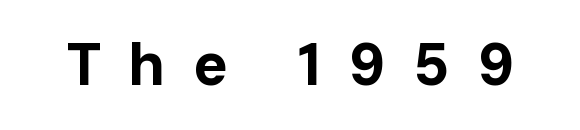
{"serif": "no", "italic": "no", "bold": "yes", "weight": "bold", "width": "normal", "stroke_contrast": "low", "x_height": "medium", "monospaced": "no", "underline": "no", "letter_spacing": "wide", "letter_spacing_em": 0.46, "glyph_px": 59}
